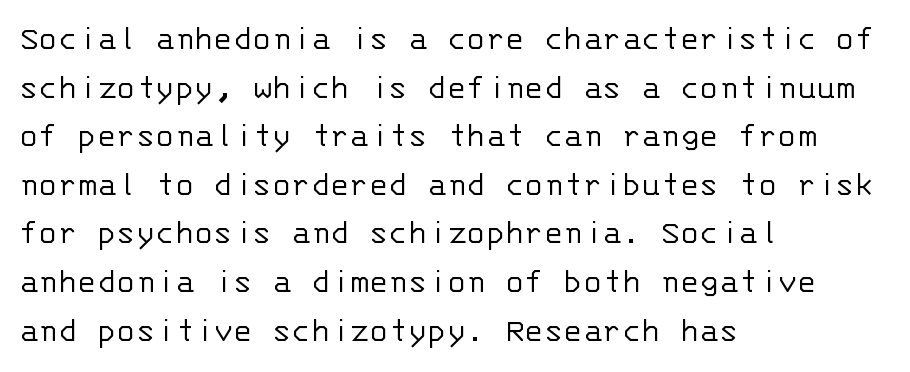
The image shows 36 px light sans-serif type, upright, monospaced; set left-aligned, normal line spacing (1.35x), normal letter spacing, not underlined; low stroke contrast and a large x-height.
